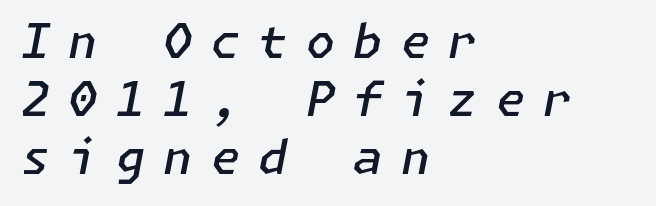
Q: Is the text bold? A: Semi-bold.
Q: Is the text italic (slanted)? A: Yes, it leans right by about 11 degrees.
Q: Is the text underlined? A: No.
Q: How is the paragraph aligned? A: Left-aligned.
Q: Is the spacing between letters normal or unusually wide? A: Unusually wide.
Q: Width (condensed, normal, or wide)? A: Normal.
Q: Stroke contrast? A: Low.
Q: x-height? A: Medium.
